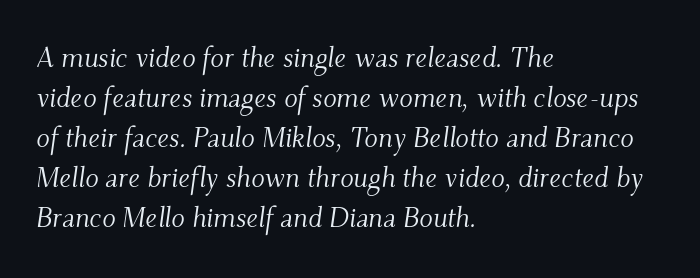
Leading matches the norm, producing a regular column. Observe the ordinary spacing: letters are neighbours, not strangers. The letters look calm and open, with moderate or lighter stems. Typeset ragged right — the left edge is the straight one. Proportional: the letters do not fall into vertical columns. Bare-footed words on every line.
